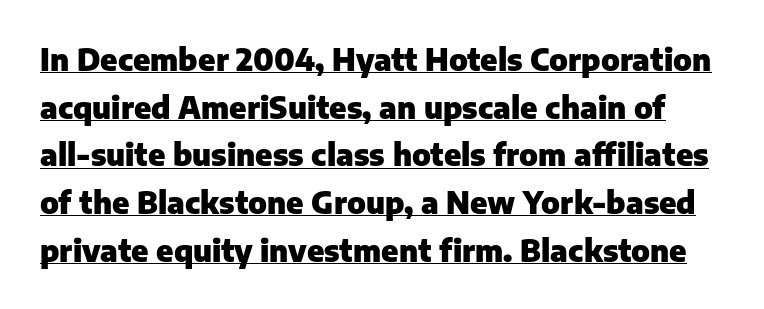
The image shows 30 px heavy sans-serif type, upright; set normal line spacing (1.59x), normal letter spacing, underlined; low stroke contrast and a medium x-height.
